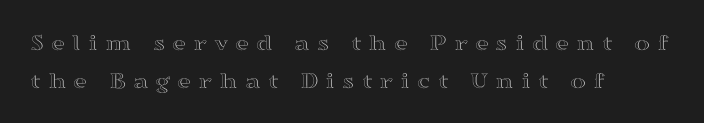
{"italic": "no", "underline": "no", "align": "left", "line_spacing": "normal", "line_spacing_ratio": 1.57, "letter_spacing": "wide", "letter_spacing_em": 0.29, "glyph_px": 24}
